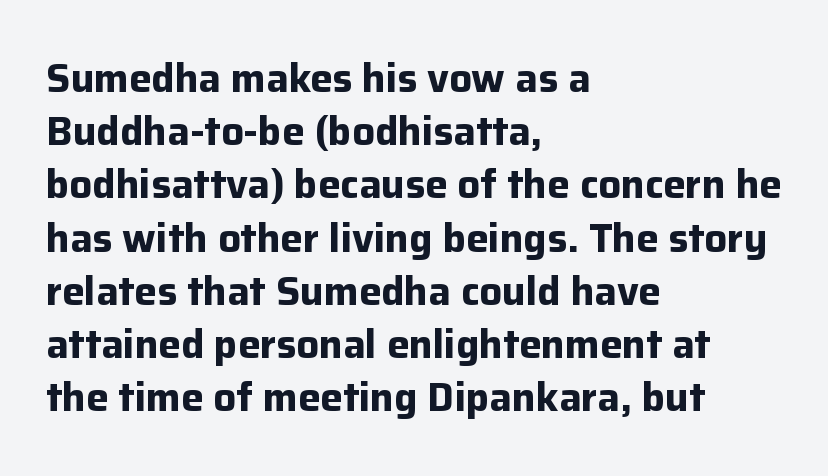
Leading matches the norm, producing a regular column. It's the straight-up-and-down kind of type. Note the varied advance widths — an 'i' is clearly narrower than an 'm'. Check where the strokes stop: nothing finishes them off — pure sans.
